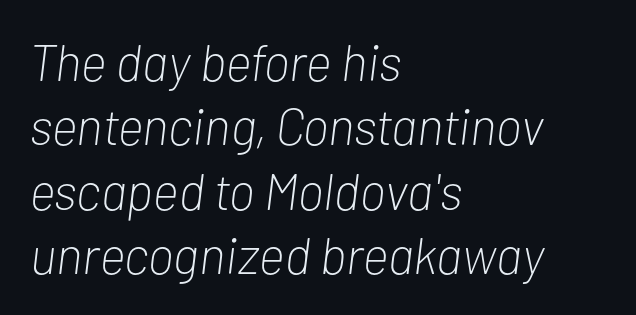
Words float on clear page, feet unadorned. Each new line begins a customary step beneath the previous one. Ink coverage per letter is moderate at most. The lines are quadded left. Do the characters align in a grid? No, the font is proportional.
